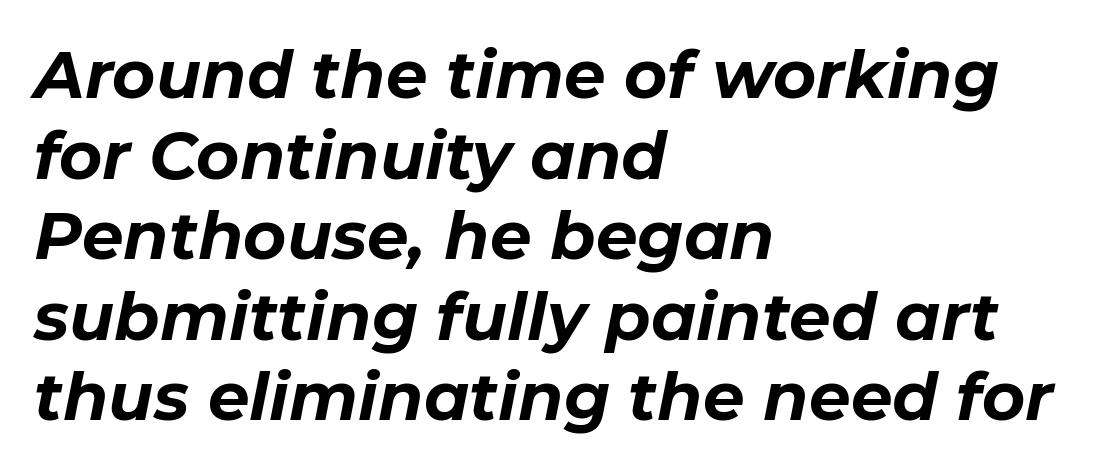
{"italic": "yes", "lean": "right", "slant_degrees": 11, "bold": "yes", "weight": "bold", "width": "normal", "stroke_contrast": "low", "x_height": "medium", "monospaced": "no", "underline": "no", "align": "left", "line_spacing_ratio": 1.22, "letter_spacing": "normal", "letter_spacing_em": 0.0, "glyph_px": 66}
